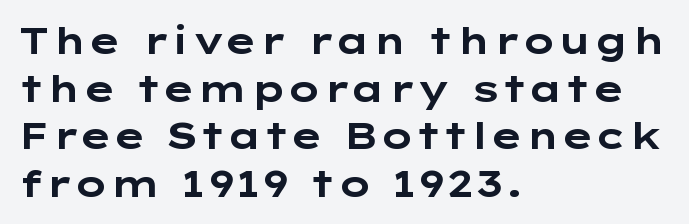
The text block is weighted toward the left margin, trailing off unevenly rightward. Look at the tracking — it's just the regular setting, nothing added. Nothing sits at the stroke ends, so this counts as sans-serif. Is there any slant? The stems are plumb. What weight is shown? A full bold with thick strokes. The strip under each line holds only bare page.
